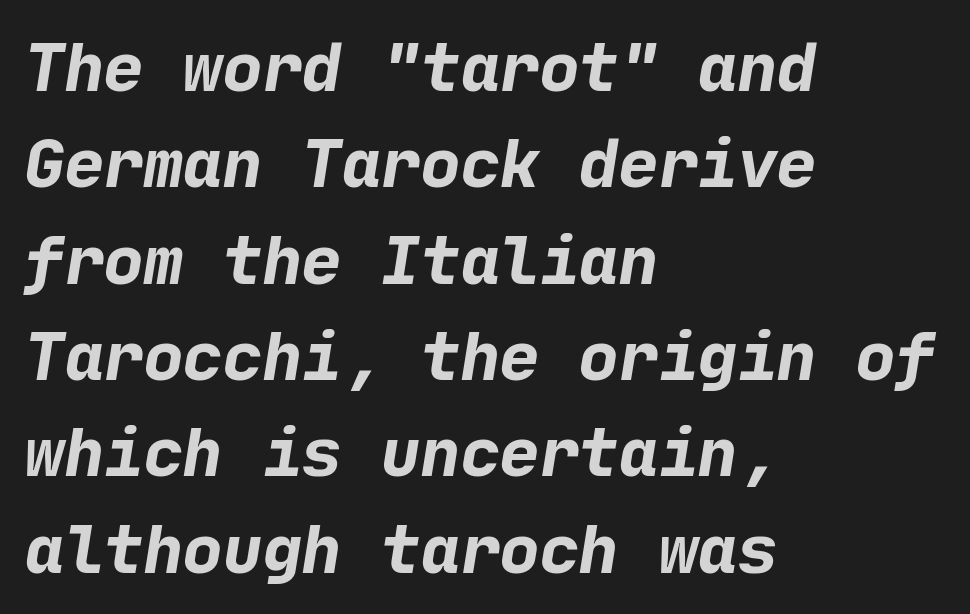
Glance below the letters and you will spot only blank space. The lines sit at an ordinary, default distance from one another. Horizontal alignment here is leftward, the default for most running prose. Its strokes are broad and dark, the hallmark of bold type. The gaps between neighbouring characters are ordinary and unremarkable. Is this a sans? Yes — the strokes have no serifs.
